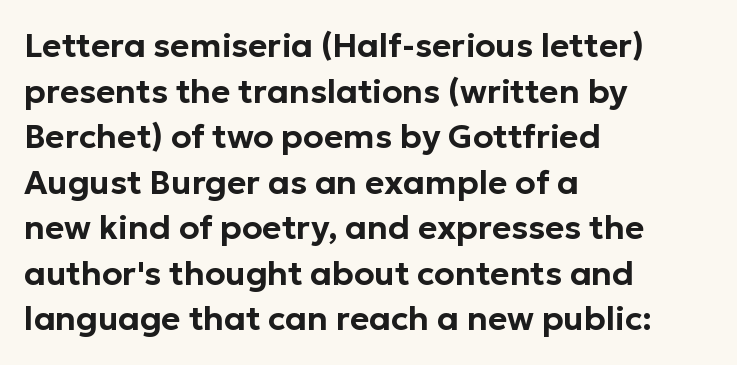
{"serif": "no", "italic": "no", "width": "normal", "stroke_contrast": "low", "x_height": "medium", "monospaced": "no", "underline": "no", "align": "left", "line_spacing": "normal", "line_spacing_ratio": 1.38, "letter_spacing": "normal", "letter_spacing_em": 0.0, "glyph_px": 33}
